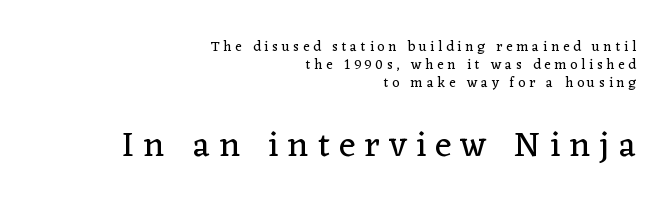
Q: Is the text bold? A: No.
Q: Is the text italic (slanted)? A: No, it is upright.
Q: Is the typeface a serif or a sans-serif typeface? A: Serif.
Q: Is the text underlined? A: No.
Q: How is the paragraph aligned? A: Right-aligned.
Q: Is the spacing between letters normal or unusually wide? A: Unusually wide.
Q: Is the spacing between lines tight, normal or loose? A: Normal.
Q: Which block of text is set in a larger size, the first (top) or the second (bottom)? A: The second (bottom) one.
Q: Width (condensed, normal, or wide)? A: Normal.
Q: Stroke contrast? A: Low.
Q: x-height? A: Medium.
Q: Monospaced? A: No.
